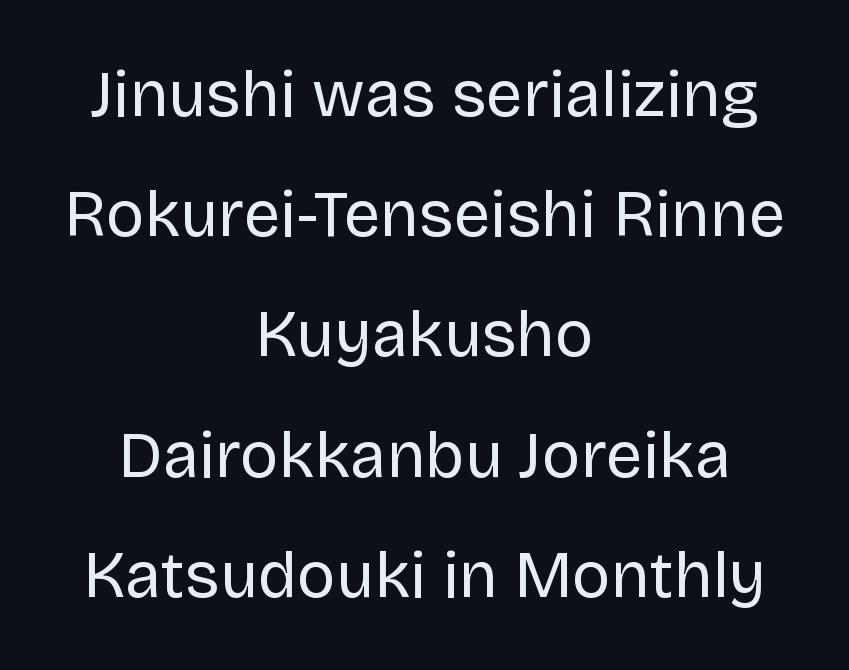
Summary of weight: not heavy and not bold. Quick note: not italic, upright. Bare-footed words on every line. Proportional: the letters do not fall into vertical columns. A student would call this center alignment; a typographer would say set centered.
